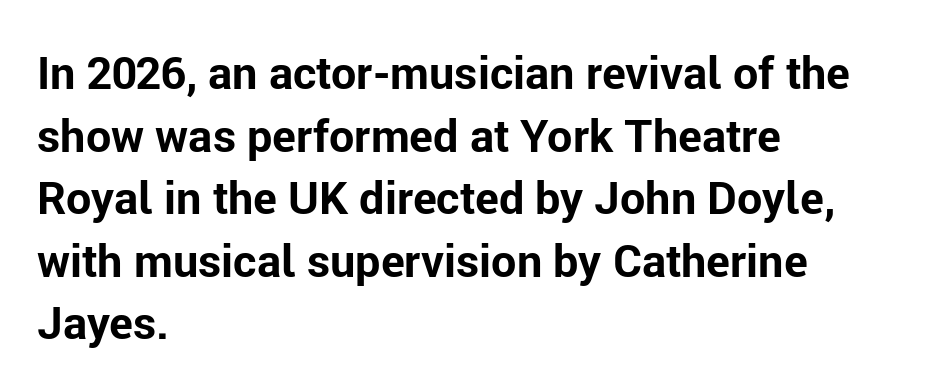
The image shows 45 px bold sans-serif type, upright; set left-aligned, normal line spacing (1.39x), normal letter spacing, not underlined; low stroke contrast and a medium x-height.
